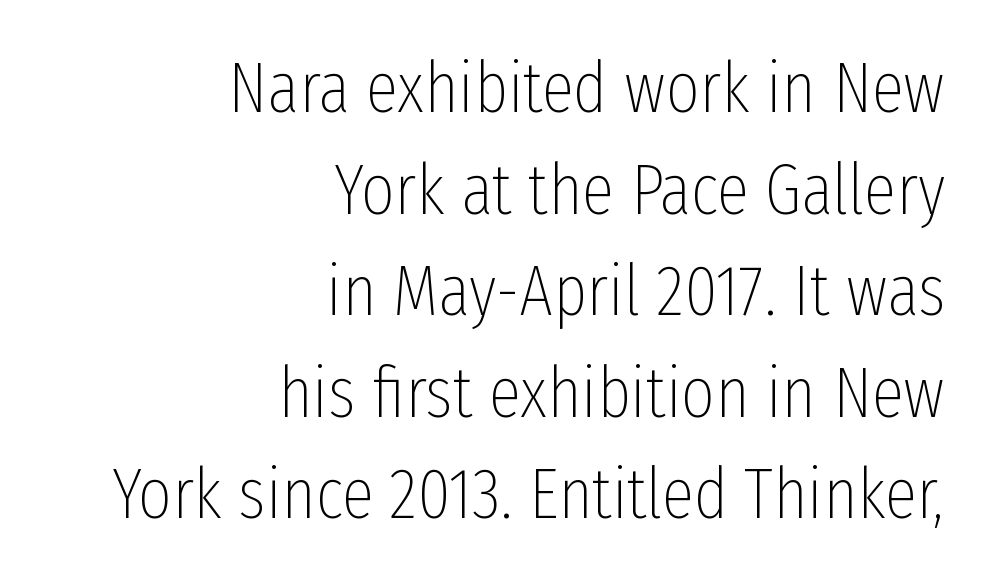
Q: Is the text bold? A: No.
Q: Is the text italic (slanted)? A: No, it is upright.
Q: Is the typeface a serif or a sans-serif typeface? A: Sans-serif.
Q: Is the text underlined? A: No.
Q: How is the paragraph aligned? A: Right-aligned.
Q: Is the spacing between letters normal or unusually wide? A: Normal.
Q: Is the spacing between lines tight, normal or loose? A: Normal.
Q: Width (condensed, normal, or wide)? A: Condensed.
Q: Stroke contrast? A: Low.
Q: x-height? A: Medium.
Q: Monospaced? A: No.
